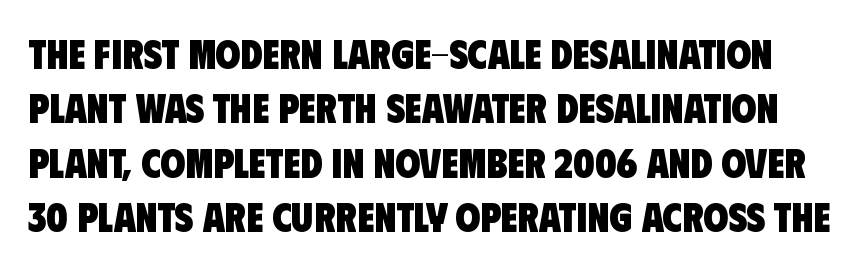
The face used here is proportionally spaced, like ordinary book or web type. You'd pick this weight for a headline — it's a proper bold. The baseline area is clear. Letter spacing: default. How would I describe the line gaps? Plain and ordinary.
